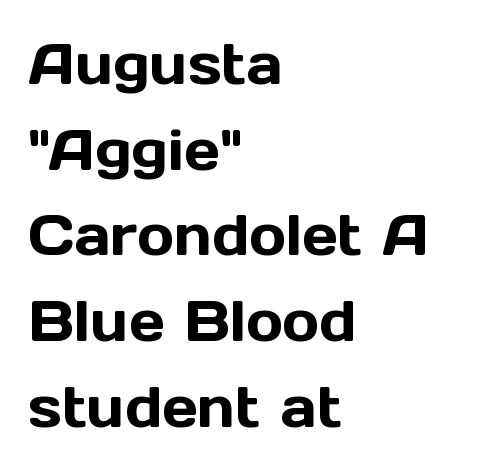
{"serif": "no", "italic": "no", "width": "normal", "x_height": "medium", "monospaced": "no", "underline": "no", "align": "left", "line_spacing": "normal", "line_spacing_ratio": 1.53, "letter_spacing": "normal", "letter_spacing_em": 0.0, "glyph_px": 56}
